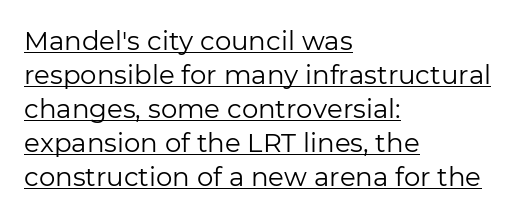
Q: Is the text bold? A: No.
Q: Is the text italic (slanted)? A: No, it is upright.
Q: Is the text underlined? A: Yes.
Q: How is the paragraph aligned? A: Left-aligned.
Q: Is the spacing between letters normal or unusually wide? A: Normal.
Q: Is the spacing between lines tight, normal or loose? A: Normal.
